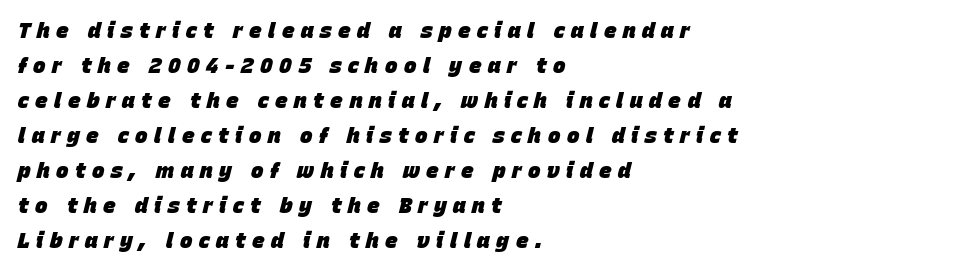
A classic flush-left, rag-right setting is used for this passage. Pretty heavy lettering here — definitely bold. Type without underlining. If you measured baseline to baseline, you'd find a middling distance. Caption: expanded tracking, letters set apart. The axis of the letterforms is tilted away from vertical.
